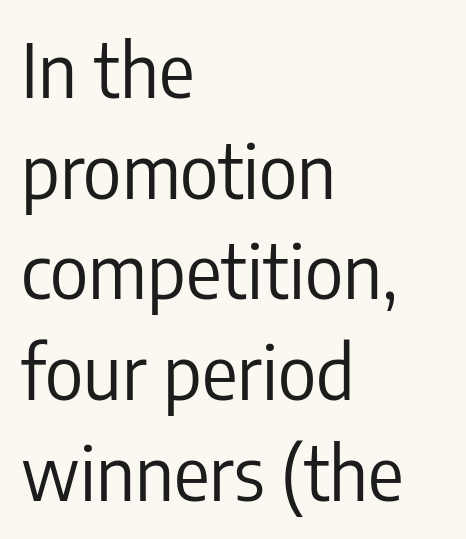
{"serif": "no", "italic": "no", "bold": "no", "weight": "regular", "width": "condensed", "stroke_contrast": "low", "x_height": "medium", "monospaced": "no", "underline": "no", "align": "left", "line_spacing": "normal", "line_spacing_ratio": 1.36, "letter_spacing": "normal", "letter_spacing_em": 0.0, "glyph_px": 74}
